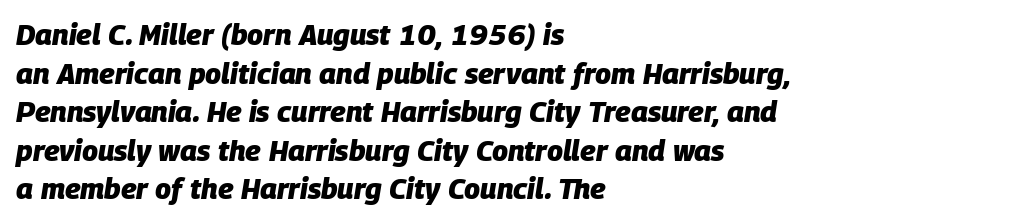
The image shows 29 px heavy type, italic (leaning right); set left-aligned, normal line spacing (1.33x), normal letter spacing, not underlined; low stroke contrast and a large x-height.
